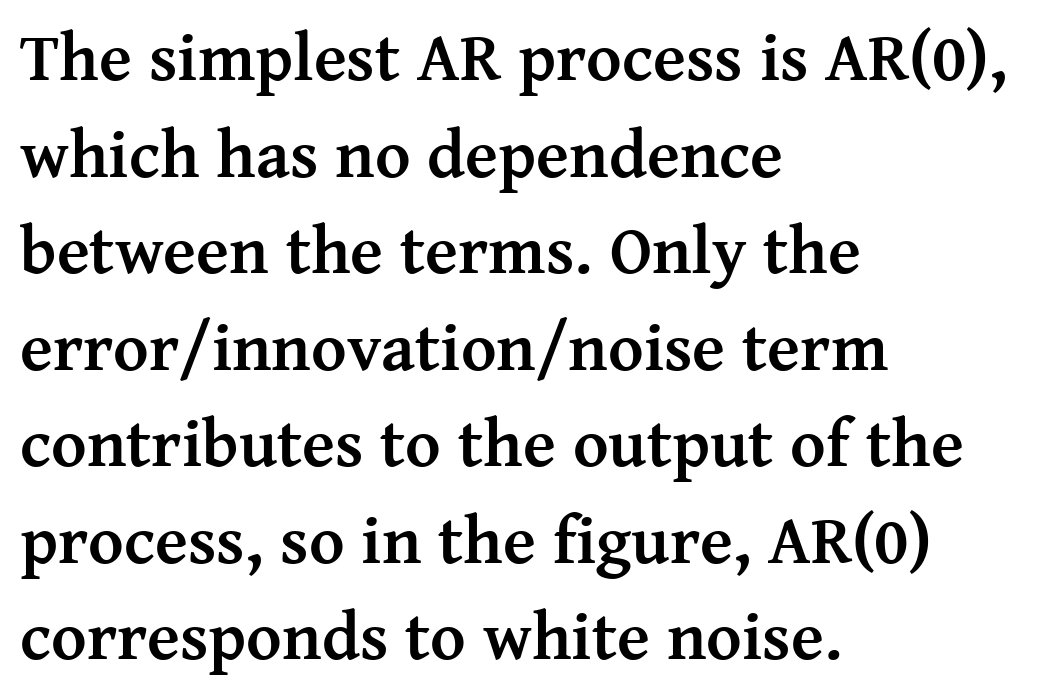
The image shows 68 px semibold serif type, upright; set left-aligned, normal line spacing (1.42x), normal letter spacing, not underlined; medium stroke contrast and a medium x-height.
